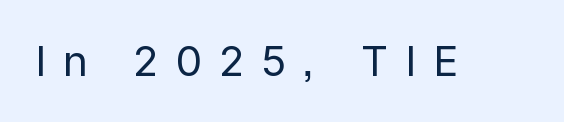
{"serif": "no", "italic": "no", "bold": "no", "weight": "regular", "width": "normal", "stroke_contrast": "low", "x_height": "medium", "monospaced": "no", "underline": "no", "letter_spacing": "wide", "letter_spacing_em": 0.4, "glyph_px": 42}
